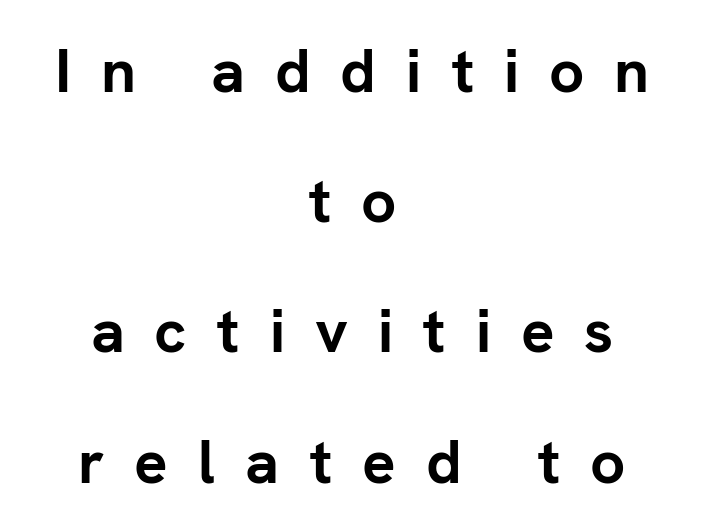
{"serif": "no", "italic": "no", "bold": "yes", "weight": "semibold", "width": "normal", "stroke_contrast": "low", "x_height": "medium", "monospaced": "no", "underline": "no", "align": "center", "line_spacing": "loose", "line_spacing_ratio": 2.1, "letter_spacing": "wide", "letter_spacing_em": 0.48, "glyph_px": 62}
